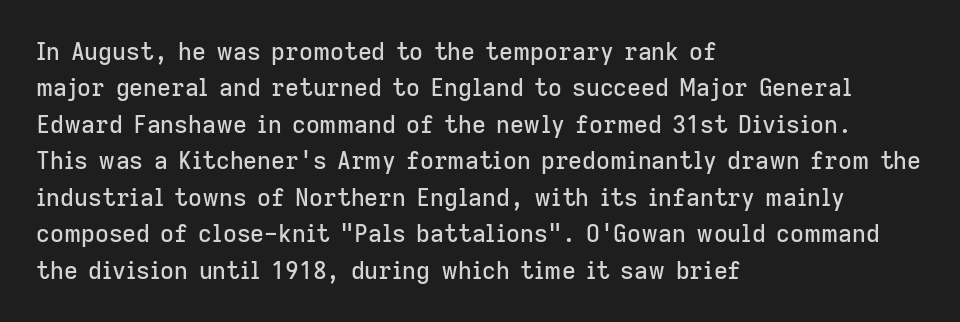
Q: Is the text italic (slanted)? A: No, it is upright.
Q: Is the text underlined? A: No.
Q: How is the paragraph aligned? A: Left-aligned.
Q: Is the spacing between letters normal or unusually wide? A: Normal.
Q: Is the spacing between lines tight, normal or loose? A: Normal.
